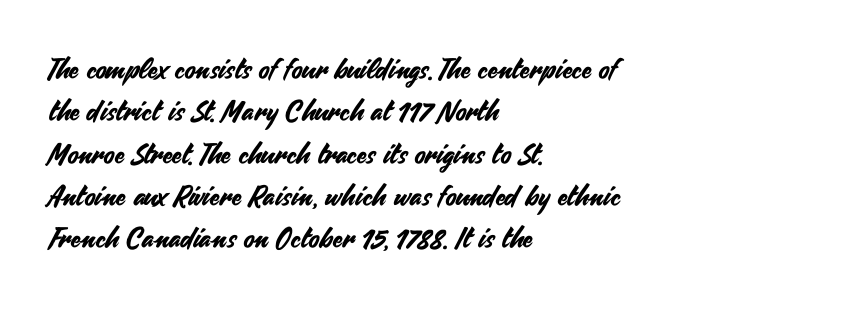
{"serif": "no", "width": "normal", "stroke_contrast": "medium", "x_height": "small", "monospaced": "no", "underline": "no", "align": "left", "line_spacing": "normal", "line_spacing_ratio": 1.51, "letter_spacing": "normal", "letter_spacing_em": 0.0, "glyph_px": 28}
